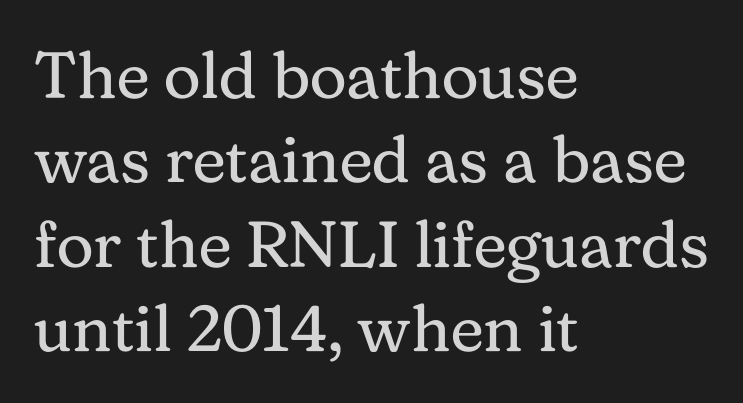
The image shows 65 px regular-weight serif type, upright; set left-aligned, normal line spacing (1.3x), normal letter spacing, not underlined; medium stroke contrast and a medium x-height.
